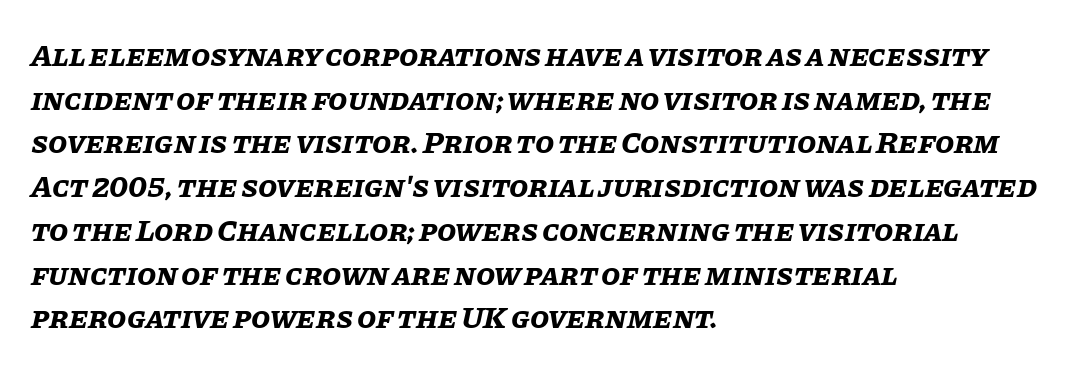
Q: Is the text bold? A: Yes.
Q: Is the text italic (slanted)? A: Yes, it leans right by about 11 degrees.
Q: Is the text underlined? A: No.
Q: How is the paragraph aligned? A: Left-aligned.
Q: Is the spacing between letters normal or unusually wide? A: Normal.
Q: Is the spacing between lines tight, normal or loose? A: Normal.
Q: Width (condensed, normal, or wide)? A: Normal.
Q: Stroke contrast? A: Low.
Q: x-height? A: Large.
Q: Monospaced? A: No.
